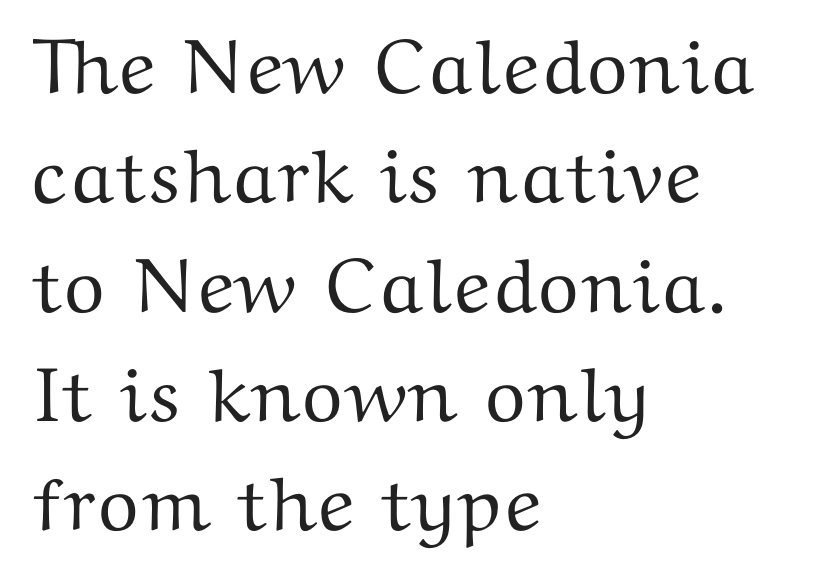
Q: Is the text italic (slanted)? A: No, it is upright.
Q: Is the typeface a serif or a sans-serif typeface? A: Serif.
Q: Is the text underlined? A: No.
Q: How is the paragraph aligned? A: Left-aligned.
Q: Is the spacing between letters normal or unusually wide? A: Normal.
Q: Is the spacing between lines tight, normal or loose? A: Normal.
Q: Width (condensed, normal, or wide)? A: Wide.
Q: Stroke contrast? A: Medium.
Q: x-height? A: Medium.
Q: Monospaced? A: No.
